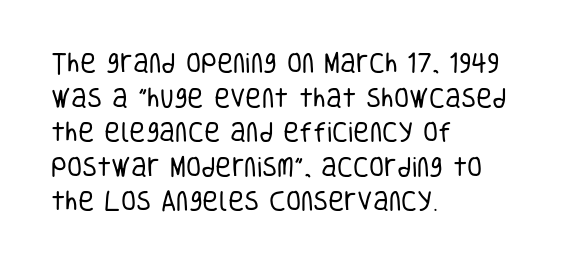
The image shows 22 px text type, upright; set left-aligned, normal line spacing (1.57x), normal letter spacing, not underlined.
